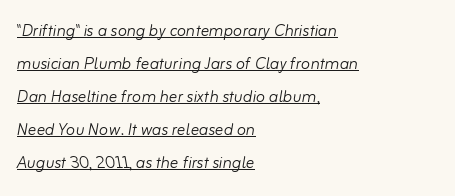
Successive baselines arrive at the customary interval. Line beginnings align vertically; line endings do not. Underline: present. Students, note that the glyphs here touch the page at normal intervals. The glyphs look as if they've been sheared to an angle.
